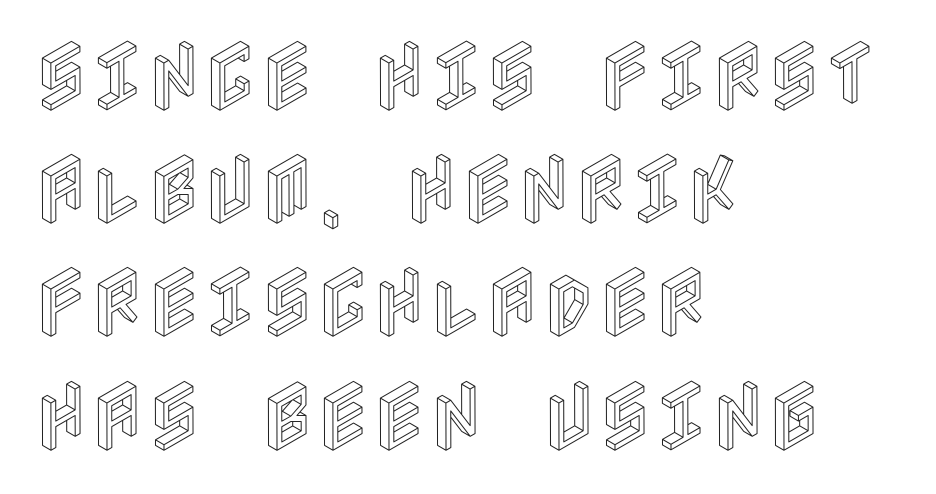
{"italic": "no", "width": "condensed", "x_height": "large", "underline": "no", "align": "left", "line_spacing": "normal", "line_spacing_ratio": 1.47, "letter_spacing": "normal", "letter_spacing_em": 0.0, "glyph_px": 77}
